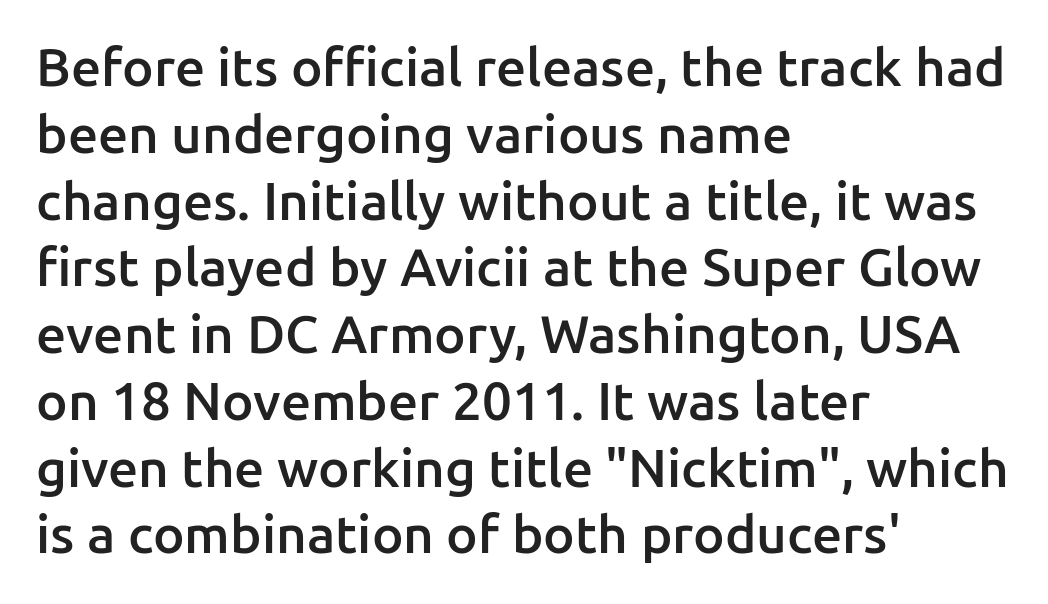
Between one letter and the next there's only the usual sliver of space. The font family rendered here belongs to the sans-serif group. When letters stand straight like this, we call the style roman or upright. Look at the stroke-to-counter ratio: somewhat heavy, a semibold. Check under the words: just untouched page. Think of a printed novel: that variable character pitch is what you see here.
